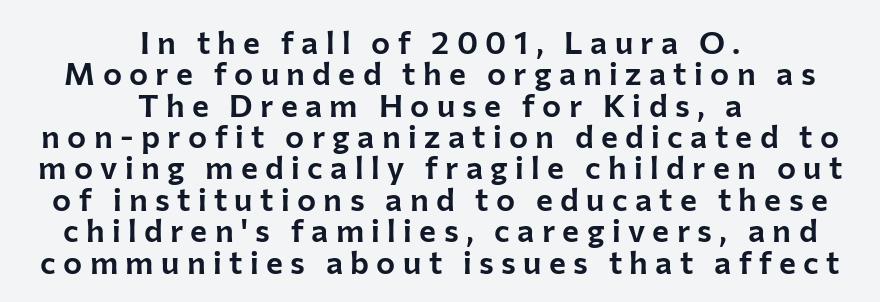
{"serif": "no", "italic": "no", "width": "normal", "stroke_contrast": "low", "x_height": "medium", "monospaced": "no", "underline": "no", "align": "center", "line_spacing": "tight", "line_spacing_ratio": 0.98, "letter_spacing": "wide", "letter_spacing_em": 0.23, "glyph_px": 32}
